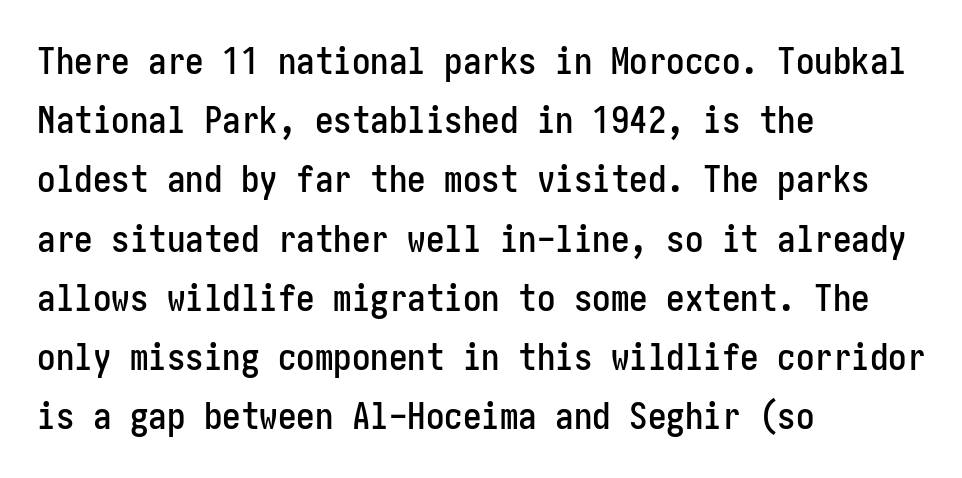
The image shows 37 px condensed sans-serif type, upright; set left-aligned, normal line spacing (1.6x), normal letter spacing, not underlined; low stroke contrast and a medium x-height.
